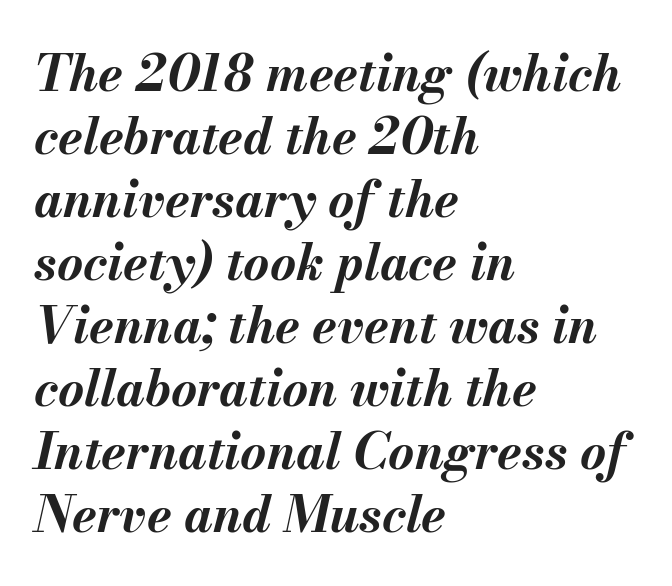
Thick stems and heavy bowls — unmistakably bold. The designer left line spacing at the default. The rendering uses natural spacing where letterforms have individual widths. In CSS terms this would be text-align: left.
